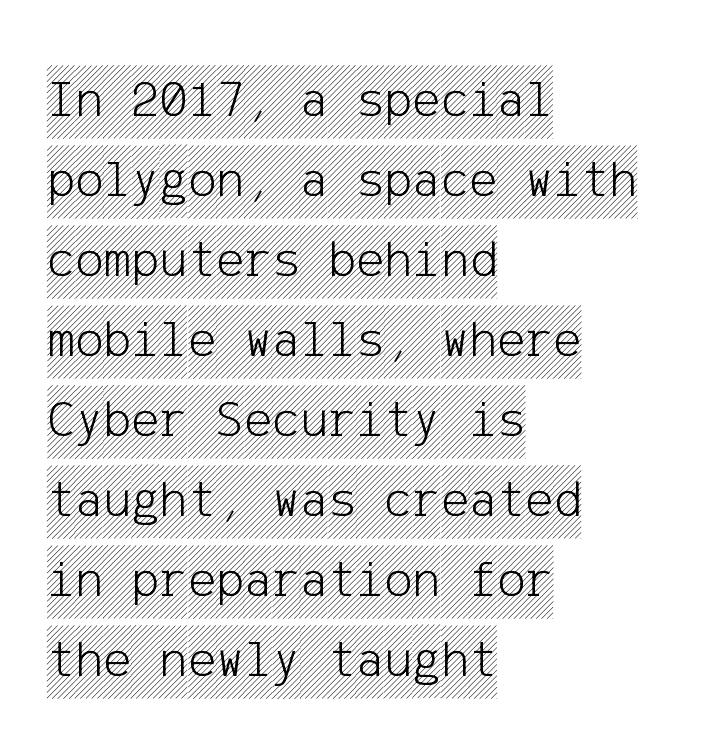
Q: Is the text italic (slanted)? A: No, it is upright.
Q: Is the text underlined? A: No.
Q: How is the paragraph aligned? A: Left-aligned.
Q: Is the spacing between letters normal or unusually wide? A: Normal.
Q: Is the spacing between lines tight, normal or loose? A: Normal.
Q: Width (condensed, normal, or wide)? A: Condensed.
Q: x-height? A: Large.
